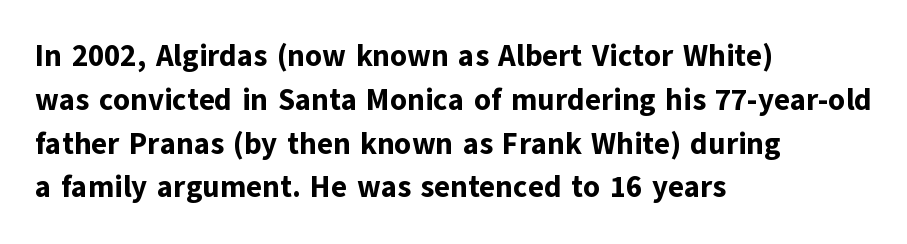
{"serif": "no", "italic": "no", "bold": "yes", "weight": "bold", "width": "normal", "stroke_contrast": "low", "x_height": "medium", "monospaced": "no", "underline": "no", "align": "left", "line_spacing": "normal", "line_spacing_ratio": 1.46, "letter_spacing": "normal", "letter_spacing_em": 0.0, "glyph_px": 30}
